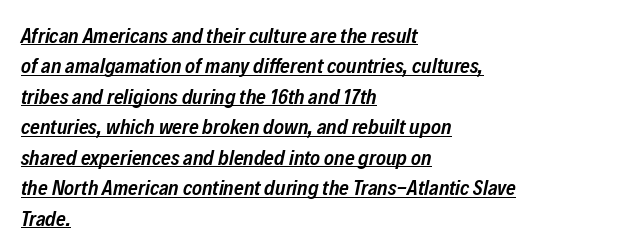
Q: Is the text bold? A: Semi-bold.
Q: Is the text italic (slanted)? A: Yes, it leans right by about 12 degrees.
Q: Is the text underlined? A: Yes.
Q: How is the paragraph aligned? A: Left-aligned.
Q: Is the spacing between letters normal or unusually wide? A: Normal.
Q: Is the spacing between lines tight, normal or loose? A: Normal.
